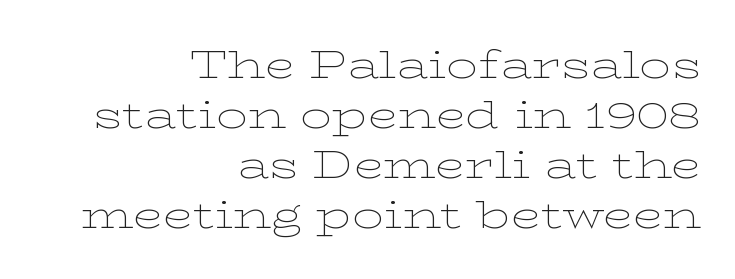
The image shows 39 px thin, wide serif type, upright; set right-aligned, normal line spacing (1.28x), normal letter spacing, not underlined; low stroke contrast and a medium x-height.
